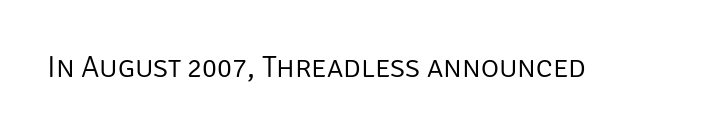
The letters carry no serifs — their stems end cleanly without finishing strokes. The strip under each line holds only bare page. What stands out about the letter spacing? Nothing — it is the standard amount. Spacing verdict: proportional, widths tailored to each character. Stroke thickness stays within the range of a standard reading face or lighter. A roman cut, with each character standing at attention.
